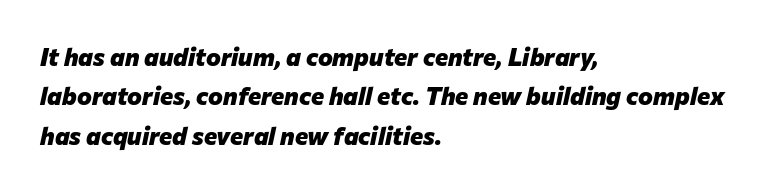
{"italic": "yes", "lean": "right", "slant_degrees": 12, "bold": "yes", "underline": "no", "align": "left", "line_spacing": "normal", "line_spacing_ratio": 1.58, "letter_spacing": "normal", "letter_spacing_em": 0.0, "glyph_px": 25}
